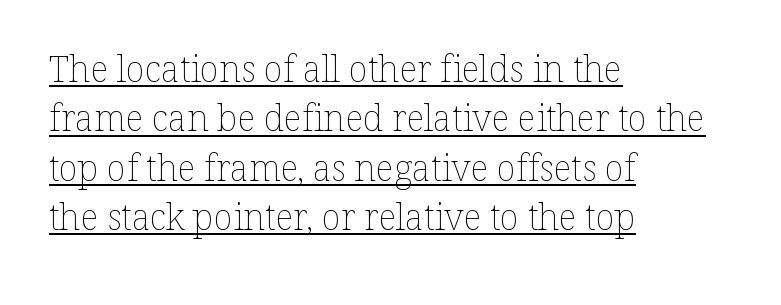
The image shows 36 px thin type, upright; set left-aligned, normal line spacing (1.37x), normal letter spacing, underlined; low stroke contrast and a medium x-height.
